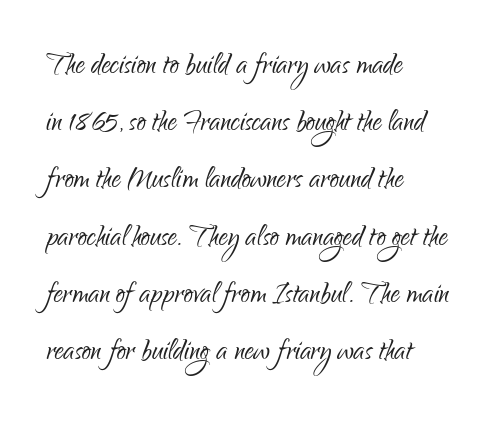
{"serif": "no", "bold": "no", "weight": "light", "width": "condensed", "stroke_contrast": "low", "x_height": "small", "monospaced": "no", "underline": "no", "align": "left", "line_spacing": "normal", "line_spacing_ratio": 1.59, "letter_spacing": "normal", "letter_spacing_em": 0.0, "glyph_px": 36}
